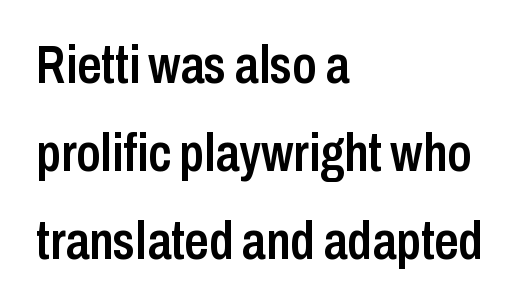
{"serif": "no", "italic": "no", "bold": "semi", "weight": "semibold", "width": "condensed", "stroke_contrast": "low", "x_height": "medium", "monospaced": "no", "underline": "no", "align": "left", "line_spacing": "normal", "line_spacing_ratio": 1.66, "letter_spacing": "normal", "letter_spacing_em": 0.0, "glyph_px": 53}
